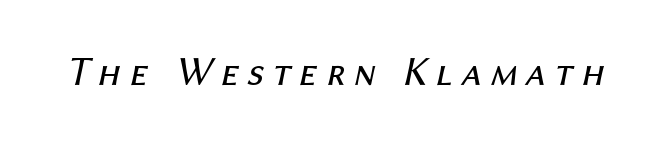
Q: Is the text bold? A: No.
Q: Is the text italic (slanted)? A: Yes, it leans right by about 12 degrees.
Q: Is the text underlined? A: No.
Q: Is the spacing between letters normal or unusually wide? A: Unusually wide.
Q: Width (condensed, normal, or wide)? A: Normal.
Q: Stroke contrast? A: Medium.
Q: x-height? A: Medium.
Q: Monospaced? A: No.
